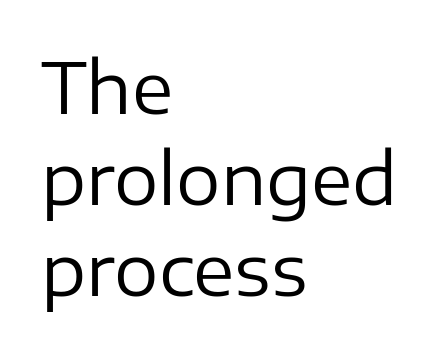
Q: Is the text bold? A: No.
Q: Is the text italic (slanted)? A: No, it is upright.
Q: Is the typeface a serif or a sans-serif typeface? A: Sans-serif.
Q: Is the text underlined? A: No.
Q: How is the paragraph aligned? A: Left-aligned.
Q: Is the spacing between letters normal or unusually wide? A: Normal.
Q: Is the spacing between lines tight, normal or loose? A: Normal.
Q: Width (condensed, normal, or wide)? A: Normal.
Q: Stroke contrast? A: Low.
Q: x-height? A: Medium.
Q: Monospaced? A: No.
